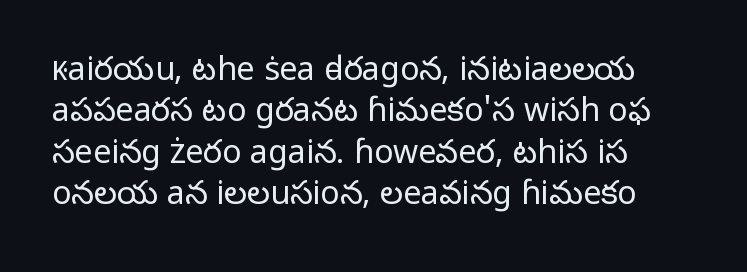
A quiet, ordinary-to-light weight characterises the typeface. The gap between lines stays unmarked. In terms of letterform style, serifs are entirely absent. Reading down the block, your eye returns to a fixed left position each line. Each letter keeps its own natural width here, so spacing adapts to shape. Letter spacing: default.
